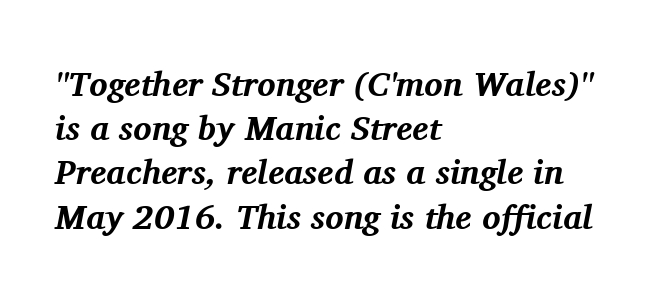
The image shows 34 px bold serif type, italic (leaning right); set left-aligned, normal line spacing (1.3x), normal letter spacing, not underlined; medium stroke contrast and a medium x-height.
